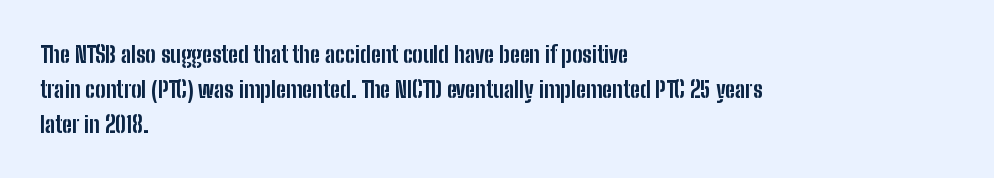
{"italic": "no", "bold": "yes", "underline": "no", "align": "left", "line_spacing": "normal", "line_spacing_ratio": 1.52, "letter_spacing": "normal", "letter_spacing_em": 0.0, "glyph_px": 23}
